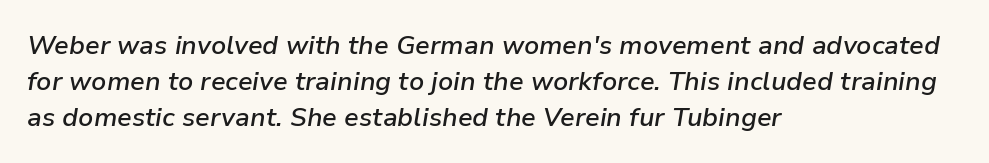
Q: Is the text bold? A: Semi-bold.
Q: Is the text italic (slanted)? A: Yes, it leans right by about 9 degrees.
Q: Is the text underlined? A: No.
Q: How is the paragraph aligned? A: Left-aligned.
Q: Is the spacing between letters normal or unusually wide? A: Normal.
Q: Is the spacing between lines tight, normal or loose? A: Normal.
